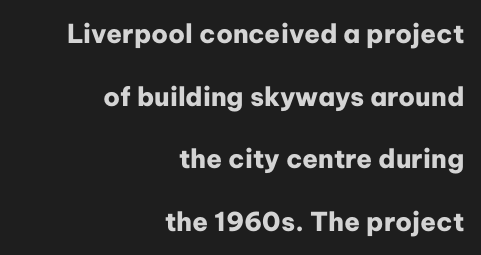
{"italic": "no", "bold": "yes", "underline": "no", "align": "right", "line_spacing": "loose", "line_spacing_ratio": 2.41, "letter_spacing": "normal", "letter_spacing_em": 0.0, "glyph_px": 26}
